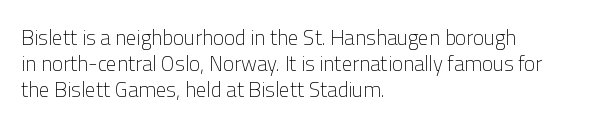
The image shows 21 px text type, upright; set left-aligned, line spacing 1.24x, normal letter spacing, not underlined.
